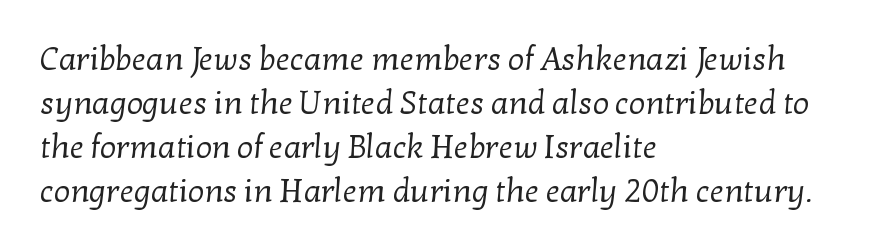
The image shows 32 px regular-weight serif type; set left-aligned, normal line spacing (1.37x), normal letter spacing, not underlined; low stroke contrast and a medium x-height.
